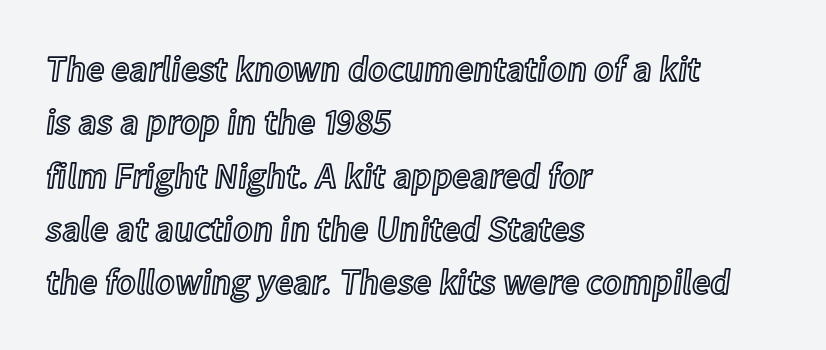
The rendering uses natural spacing where letterforms have individual widths. Regular leading. Which margin do the lines hug? The left one — the right edge is uneven. Honestly, there is no underline to notice here at all. The horizontal fit of the characters is conventional and even.
